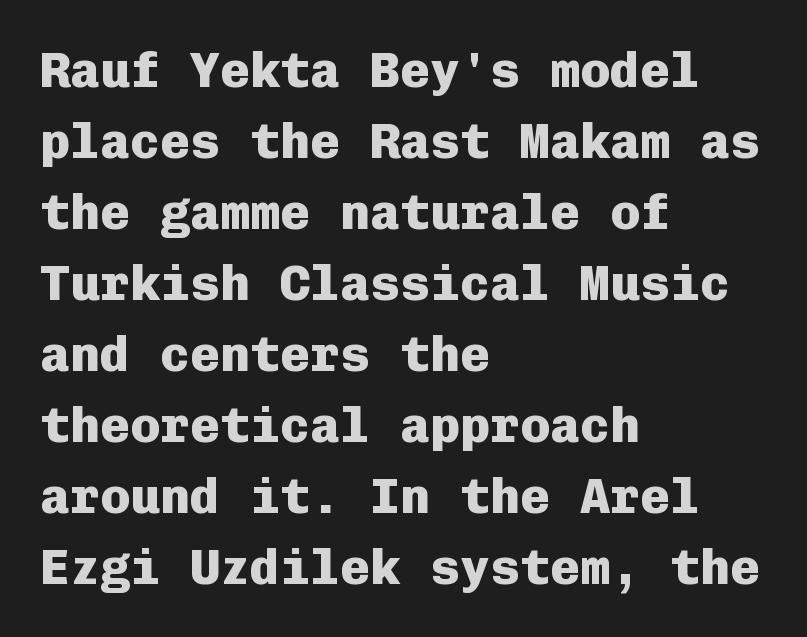
{"serif": "no", "italic": "no", "bold": "yes", "weight": "heavy", "width": "normal", "stroke_contrast": "low", "x_height": "medium", "monospaced": "yes", "underline": "no", "align": "left", "line_spacing": "normal", "line_spacing_ratio": 1.42, "letter_spacing": "normal", "letter_spacing_em": 0.0, "glyph_px": 50}
